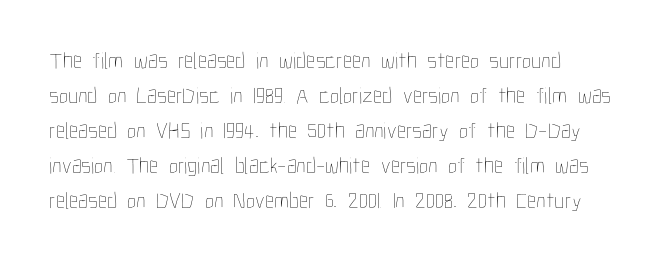
Q: Is the text bold? A: No.
Q: Is the text italic (slanted)? A: No, it is upright.
Q: Is the text underlined? A: No.
Q: Is the spacing between letters normal or unusually wide? A: Normal.
Q: Is the spacing between lines tight, normal or loose? A: Normal.
